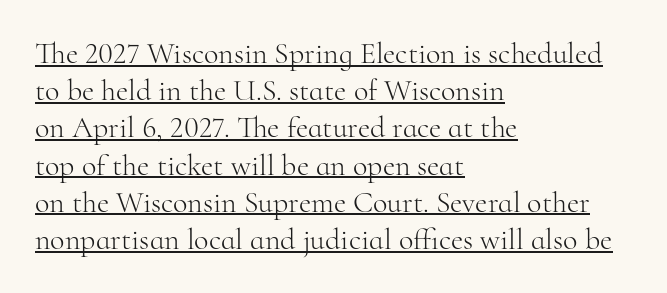
This rendering leaves character spacing at its baseline value. The passage shown is typed in a proportional face where columns would drift. Each line of the rendering has a horizontal stroke beneath the glyphs. This is roman type, the default non-slanted kind.
